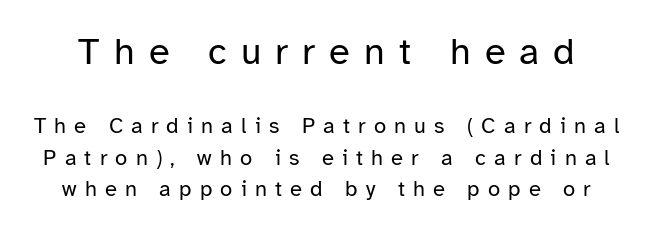
{"serif": "no", "italic": "no", "bold": "no", "weight": "regular", "width": "normal", "stroke_contrast": "low", "x_height": "medium", "monospaced": "no", "underline": "no", "line_spacing": "normal", "line_spacing_ratio": 1.44, "letter_spacing": "wide", "letter_spacing_em": 0.37, "larger_block": "first", "size_ratio": 1.73, "glyph_px": 38}
